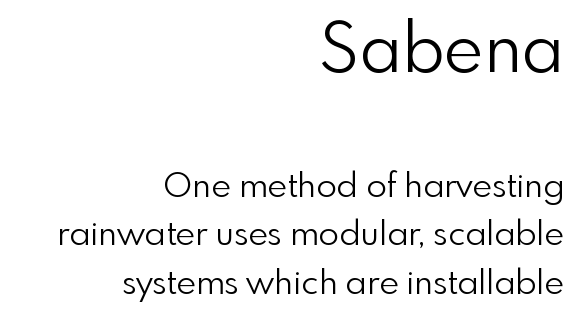
Spacing verdict: proportional, widths tailored to each character. Is the letter spacing exaggerated? No — it looks like the ordinary default. The letterforms sit at book weight or below. Which margin do the lines hug? The right one — the left edge is uneven.
